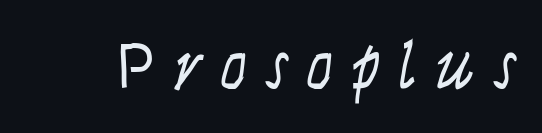
Q: Is the text bold? A: No.
Q: Is the text italic (slanted)? A: Yes.
Q: Is the typeface a serif or a sans-serif typeface? A: Sans-serif.
Q: Is the text underlined? A: No.
Q: Is the spacing between letters normal or unusually wide? A: Unusually wide.
Q: Width (condensed, normal, or wide)? A: Condensed.
Q: Stroke contrast? A: Low.
Q: x-height? A: Large.
Q: Monospaced? A: No.
